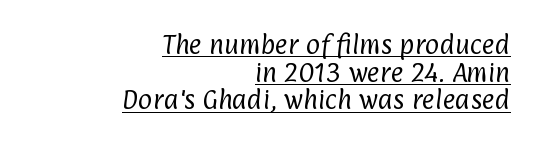
Spacing between characters is what you'd get straight out of the box. Quick note: underline on. The characters are drawn with everyday or finer stroke widths. Whoever set this chose a conventional vertical rhythm. The lines in this sample share a right terminus and differ only in where they begin.
